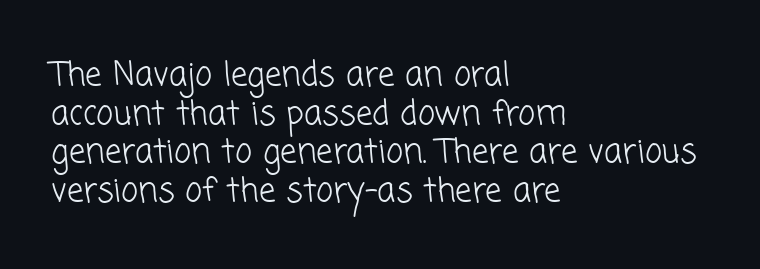
{"serif": "no", "bold": "no", "weight": "light", "width": "normal", "stroke_contrast": "low", "x_height": "medium", "monospaced": "no", "underline": "no", "align": "left", "line_spacing_ratio": 1.17, "letter_spacing": "normal", "letter_spacing_em": 0.0, "glyph_px": 33}
